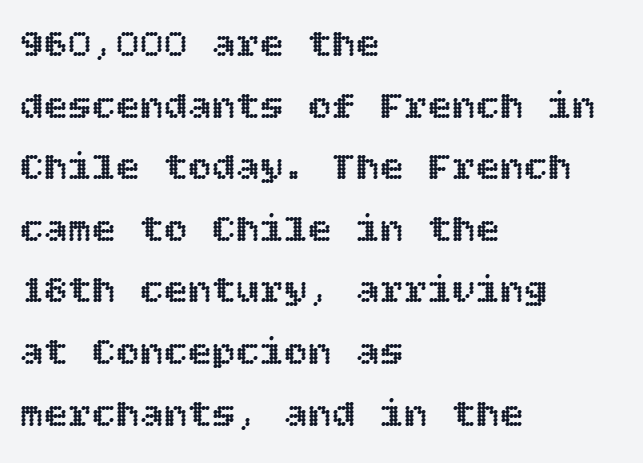
The image shows 40 px text type, upright; set left-aligned, normal line spacing (1.54x), normal letter spacing, not underlined; a large x-height.
